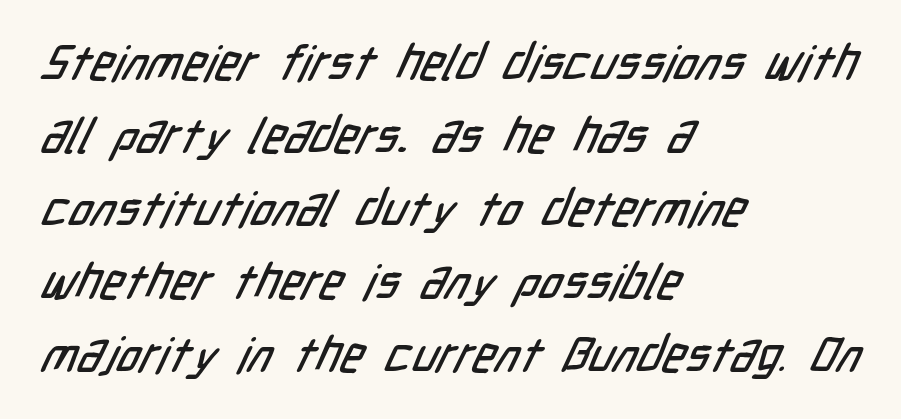
Q: Is the typeface a serif or a sans-serif typeface? A: Sans-serif.
Q: Is the text underlined? A: No.
Q: How is the paragraph aligned? A: Left-aligned.
Q: Is the spacing between letters normal or unusually wide? A: Normal.
Q: Is the spacing between lines tight, normal or loose? A: Normal.
Q: Width (condensed, normal, or wide)? A: Condensed.
Q: Stroke contrast? A: Low.
Q: x-height? A: Medium.
Q: Monospaced? A: No.
